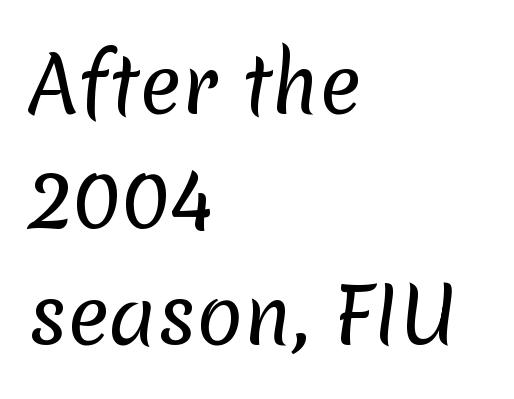
The rendering anchors every line to the left-hand side. Each new line begins a customary step beneath the previous one. Does the type have serifs? No, each stem ends abruptly. Observe the ordinary spacing: letters are neighbours, not strangers. Descenders hang freely into open space. Proportional: the letters do not fall into vertical columns.
